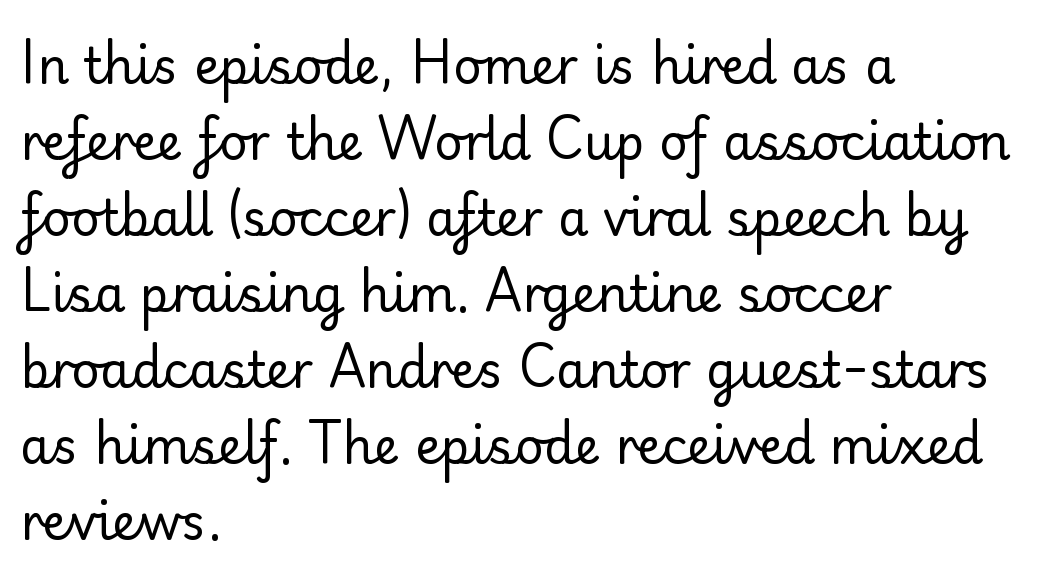
The image shows 49 px regular-weight sans-serif type, upright; set left-aligned, normal line spacing (1.55x), normal letter spacing, not underlined; low stroke contrast and a small x-height.
